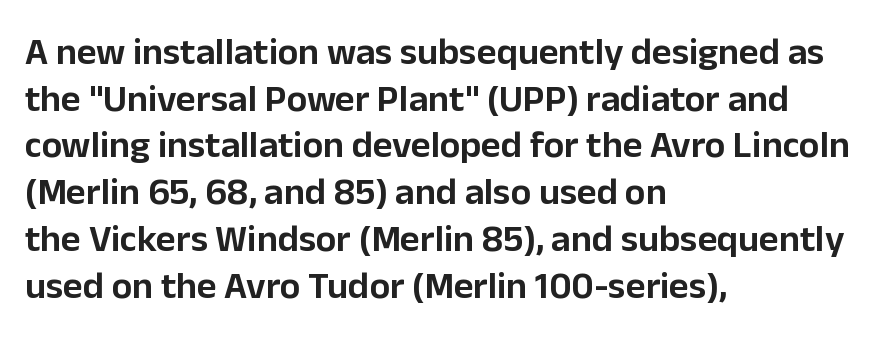
{"serif": "no", "italic": "no", "width": "normal", "stroke_contrast": "low", "x_height": "medium", "monospaced": "no", "underline": "no", "align": "left", "line_spacing_ratio": 1.23, "letter_spacing": "normal", "letter_spacing_em": 0.0, "glyph_px": 38}
